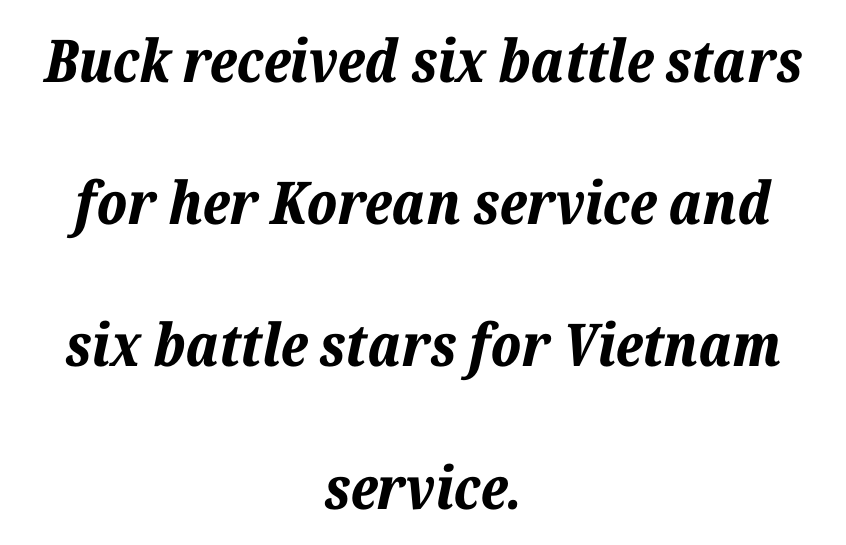
{"italic": "yes", "lean": "right", "slant_degrees": 12, "bold": "yes", "weight": "bold", "width": "normal", "stroke_contrast": "low", "x_height": "medium", "monospaced": "no", "underline": "no", "align": "center", "line_spacing": "loose", "line_spacing_ratio": 2.41, "letter_spacing": "normal", "letter_spacing_em": 0.0, "glyph_px": 59}
